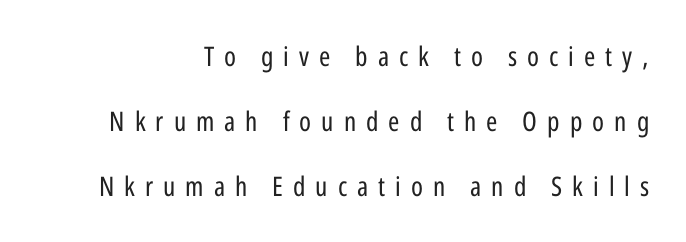
{"italic": "no", "bold": "no", "underline": "no", "line_spacing": "loose", "line_spacing_ratio": 2.41, "letter_spacing": "wide", "letter_spacing_em": 0.37, "glyph_px": 27}
